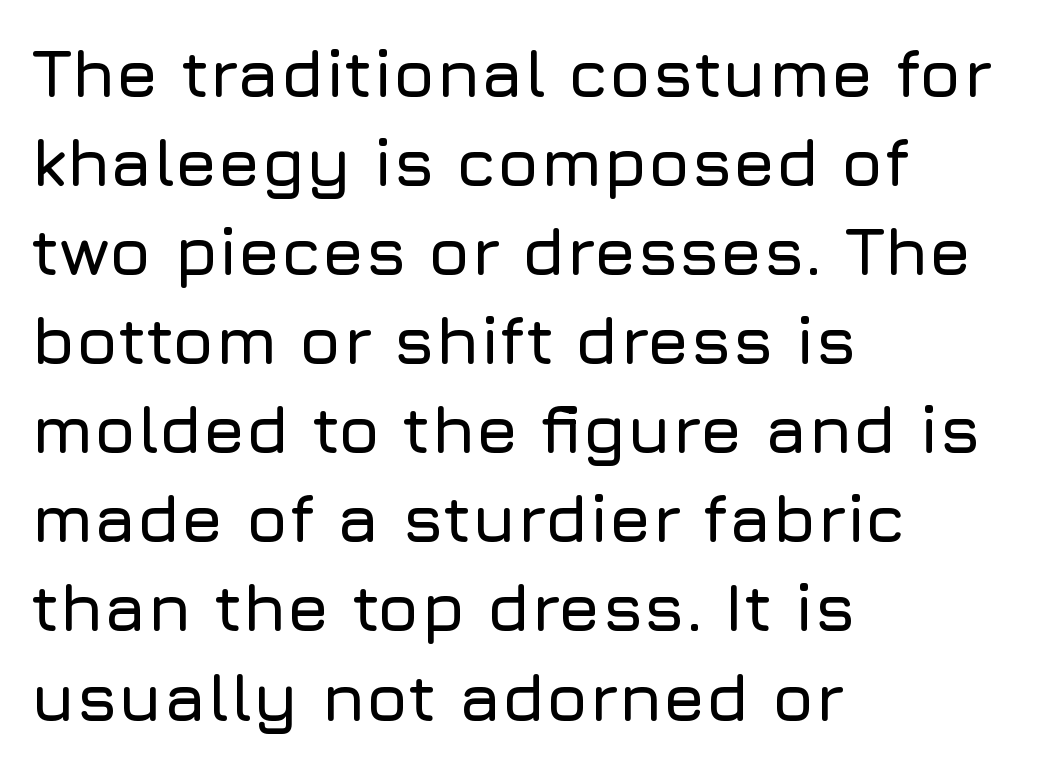
Q: Is the text italic (slanted)? A: No, it is upright.
Q: Is the typeface a serif or a sans-serif typeface? A: Sans-serif.
Q: Is the text underlined? A: No.
Q: How is the paragraph aligned? A: Left-aligned.
Q: Is the spacing between letters normal or unusually wide? A: Normal.
Q: Is the spacing between lines tight, normal or loose? A: Normal.
Q: Width (condensed, normal, or wide)? A: Normal.
Q: Stroke contrast? A: Low.
Q: x-height? A: Medium.
Q: Monospaced? A: No.
